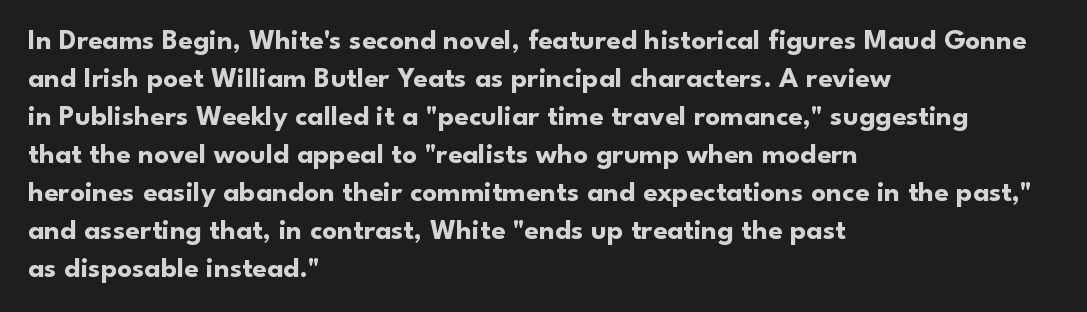
{"serif": "no", "italic": "no", "bold": "yes", "weight": "bold", "width": "normal", "stroke_contrast": "low", "x_height": "small", "monospaced": "no", "underline": "no", "align": "left", "line_spacing": "normal", "line_spacing_ratio": 1.31, "letter_spacing": "normal", "letter_spacing_em": 0.0, "glyph_px": 29}
